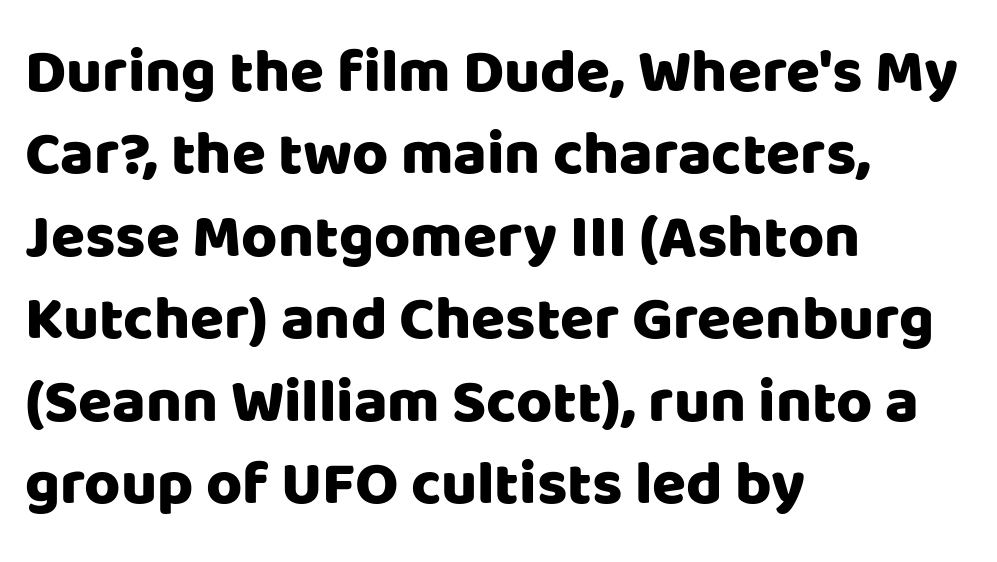
{"serif": "no", "italic": "no", "width": "normal", "stroke_contrast": "low", "x_height": "large", "monospaced": "no", "underline": "no", "align": "left", "line_spacing": "normal", "line_spacing_ratio": 1.33, "letter_spacing": "normal", "letter_spacing_em": 0.0, "glyph_px": 62}
